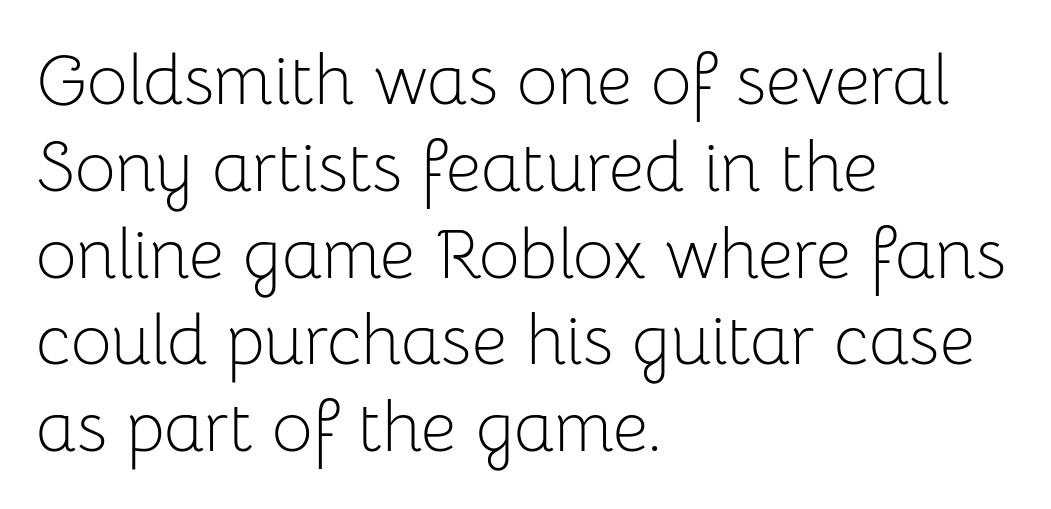
Q: Is the text bold? A: No.
Q: Is the text italic (slanted)? A: No, it is upright.
Q: Is the typeface a serif or a sans-serif typeface? A: Sans-serif.
Q: Is the text underlined? A: No.
Q: How is the paragraph aligned? A: Left-aligned.
Q: Is the spacing between letters normal or unusually wide? A: Normal.
Q: Width (condensed, normal, or wide)? A: Normal.
Q: Stroke contrast? A: Low.
Q: x-height? A: Medium.
Q: Monospaced? A: No.
